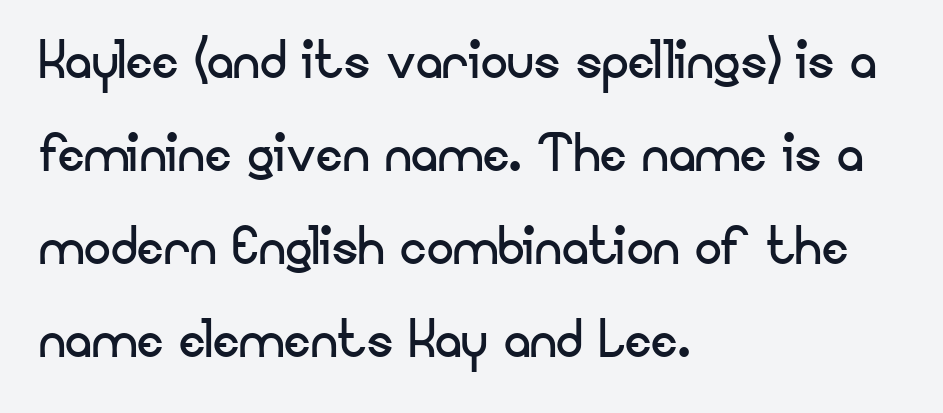
The image shows 67 px regular-weight sans-serif type, upright; set left-aligned, normal line spacing (1.39x), normal letter spacing, not underlined; low stroke contrast and a small x-height.
